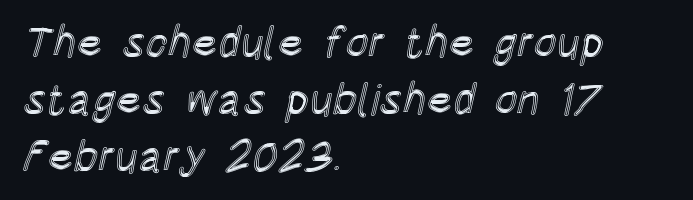
Q: Is the text italic (slanted)? A: Yes.
Q: Is the text underlined? A: No.
Q: How is the paragraph aligned? A: Left-aligned.
Q: Is the spacing between letters normal or unusually wide? A: Normal.
Q: Is the spacing between lines tight, normal or loose? A: Normal.
Q: Width (condensed, normal, or wide)? A: Condensed.
Q: x-height? A: Large.
Q: Monospaced? A: No.
